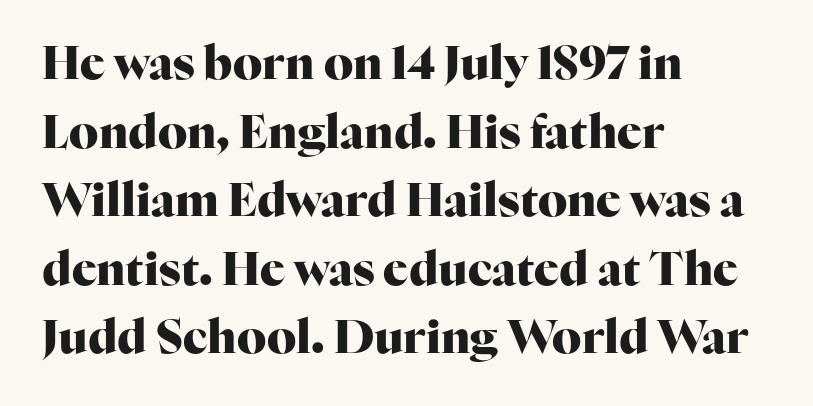
Q: Is the text bold? A: Yes.
Q: Is the text italic (slanted)? A: No, it is upright.
Q: Is the typeface a serif or a sans-serif typeface? A: Serif.
Q: Is the text underlined? A: No.
Q: How is the paragraph aligned? A: Left-aligned.
Q: Is the spacing between letters normal or unusually wide? A: Normal.
Q: Is the spacing between lines tight, normal or loose? A: Normal.
Q: Width (condensed, normal, or wide)? A: Normal.
Q: Stroke contrast? A: High.
Q: x-height? A: Medium.
Q: Monospaced? A: No.
